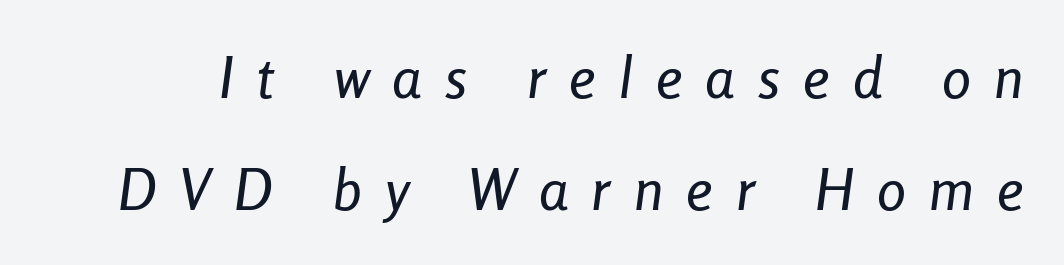
This is oblique type, the kind used for emphasis or titles. Regarding leading, the lines here are spaced well apart. Proportional: the letters do not fall into vertical columns. Descender tails drop into unmarked territory.
